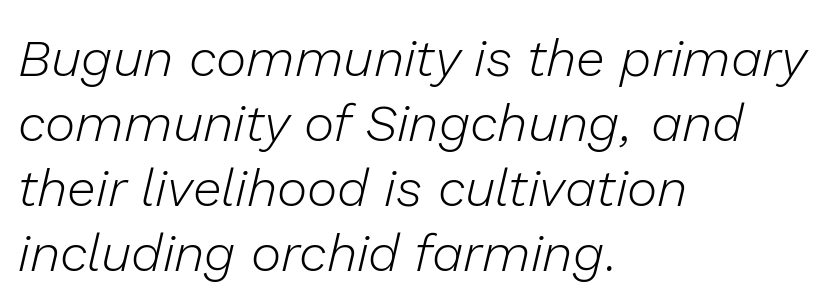
The image shows 52 px light type, italic (leaning right); set left-aligned, normal line spacing (1.25x), normal letter spacing, not underlined; low stroke contrast and a medium x-height.
